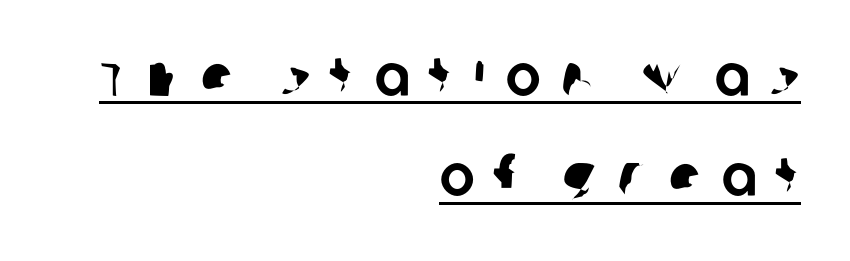
A sans-serif font was chosen for this passage. Beneath each row of characters lies a ruled line. Quick note: interline space is typical. Note the varied advance widths — an 'i' is clearly narrower than an 'm'. The type is letterspaced generously, with wide tracking.
